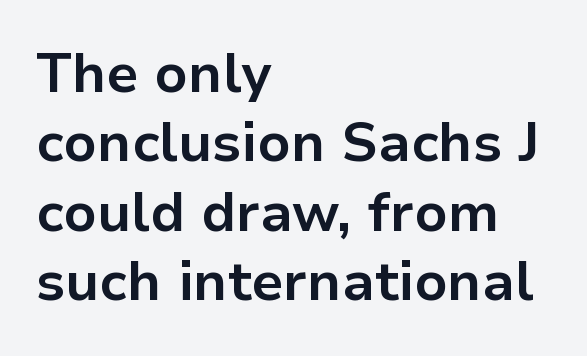
Is there much room between lines? A standard amount, neither cramped nor airy. Leftover space on each line is placed entirely after the last word. A typesetter would mark this as roman, not italic. Students, this is bold: see how much ink each stroke carries.
